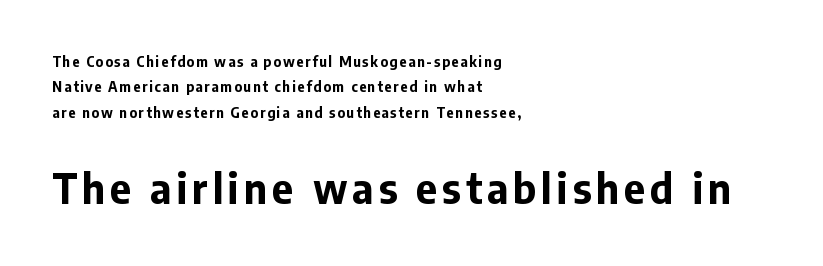
Q: Is the text bold? A: Yes.
Q: Is the text italic (slanted)? A: No, it is upright.
Q: Is the typeface a serif or a sans-serif typeface? A: Sans-serif.
Q: Is the text underlined? A: No.
Q: How is the paragraph aligned? A: Left-aligned.
Q: Which block of text is set in a larger size, the first (top) or the second (bottom)? A: The second (bottom) one.
Q: Width (condensed, normal, or wide)? A: Normal.
Q: Stroke contrast? A: Low.
Q: x-height? A: Medium.
Q: Monospaced? A: No.
